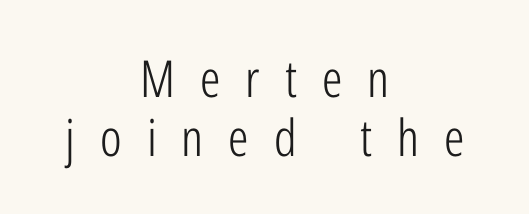
{"serif": "no", "italic": "no", "bold": "no", "weight": "light", "width": "condensed", "stroke_contrast": "low", "x_height": "medium", "monospaced": "no", "underline": "no", "align": "center", "line_spacing_ratio": 1.16, "letter_spacing": "wide", "letter_spacing_em": 0.49, "glyph_px": 51}
